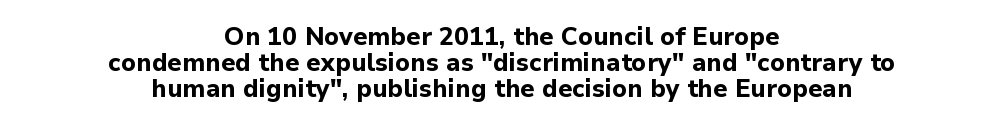
Do the letters lean? They stand straight. Casual observation: everything's sitting right in the middle. The rendering uses a small line-height, squeezing the rows. Descenders hang freely into open space. In terms of weight, the rendering is a true, heavy bold.
